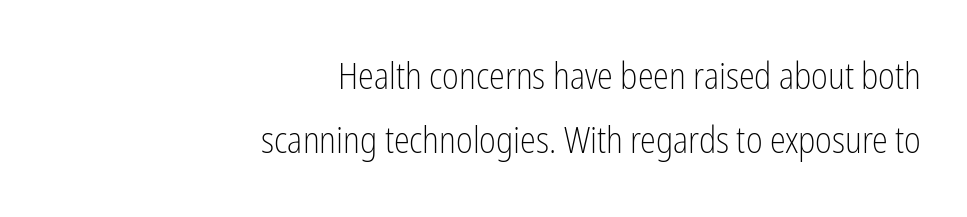
Q: Is the text bold? A: No.
Q: Is the text italic (slanted)? A: No, it is upright.
Q: Is the typeface a serif or a sans-serif typeface? A: Sans-serif.
Q: Is the text underlined? A: No.
Q: How is the paragraph aligned? A: Right-aligned.
Q: Is the spacing between letters normal or unusually wide? A: Normal.
Q: Width (condensed, normal, or wide)? A: Condensed.
Q: Stroke contrast? A: Low.
Q: x-height? A: Medium.
Q: Monospaced? A: No.
